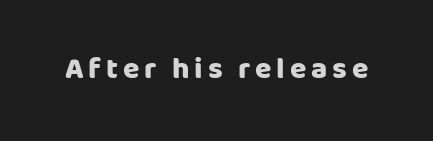
The image shows 30 px heavy sans-serif type, upright; set not underlined; low stroke contrast and a large x-height.
